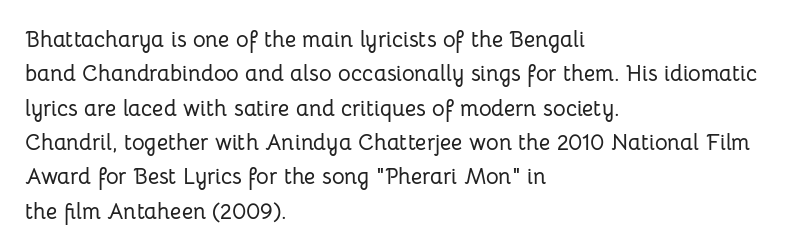
{"italic": "no", "underline": "no", "align": "left", "line_spacing": "normal", "line_spacing_ratio": 1.56, "letter_spacing": "normal", "letter_spacing_em": 0.0, "glyph_px": 22}
